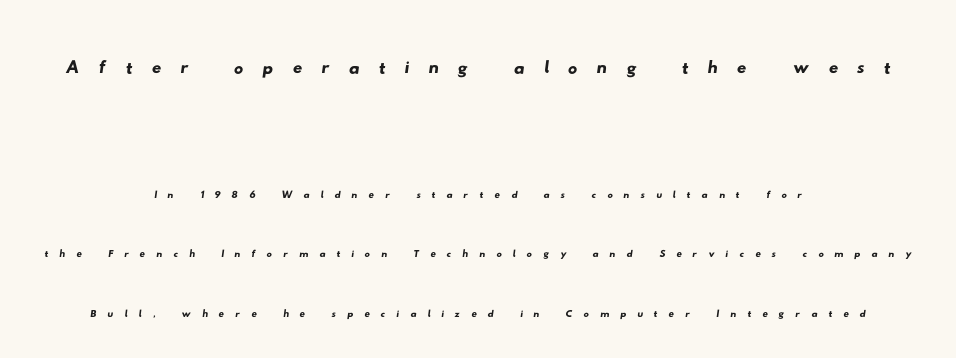
Q: Is the typeface a serif or a sans-serif typeface? A: Sans-serif.
Q: Is the text underlined? A: No.
Q: How is the paragraph aligned? A: Centered.
Q: Is the spacing between letters normal or unusually wide? A: Unusually wide.
Q: Is the spacing between lines tight, normal or loose? A: Loose.
Q: Which block of text is set in a larger size, the first (top) or the second (bottom)? A: The first (top) one.
Q: Width (condensed, normal, or wide)? A: Wide.
Q: Stroke contrast? A: Low.
Q: x-height? A: Small.
Q: Monospaced? A: No.
